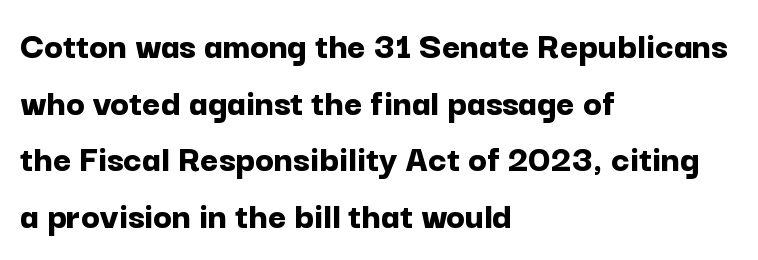
The image shows 39 px bold sans-serif type, upright; set left-aligned, normal line spacing (1.45x), normal letter spacing, not underlined; low stroke contrast and a medium x-height.
